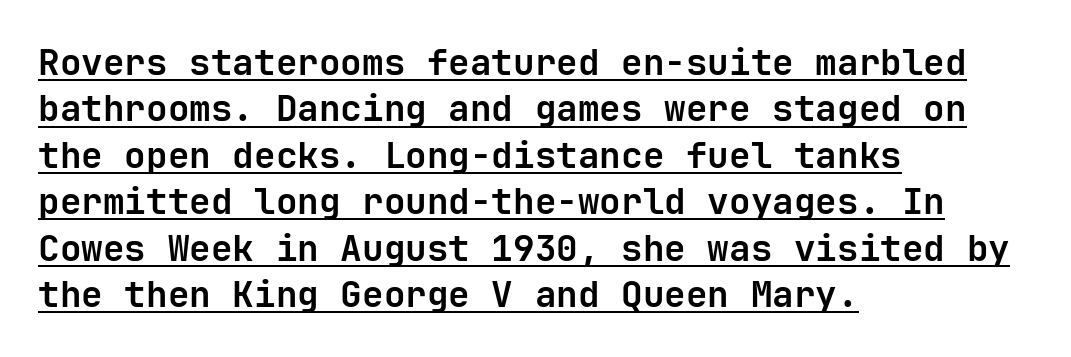
The image shows 36 px bold sans-serif type, upright, monospaced; set left-aligned, normal line spacing (1.29x), normal letter spacing, underlined; low stroke contrast and a medium x-height.
